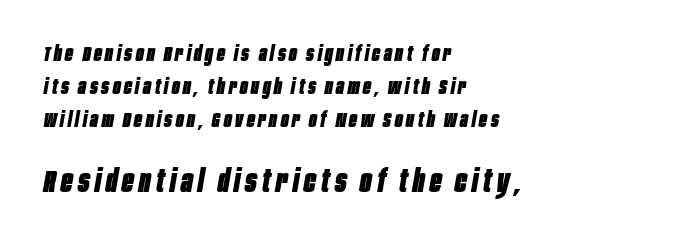
The image shows 31 px heavy, condensed type, italic (leaning right); set left-aligned, normal line spacing (1.56x), not underlined; the second (bottom) block is 1.48x larger; low stroke contrast and a large x-height.
